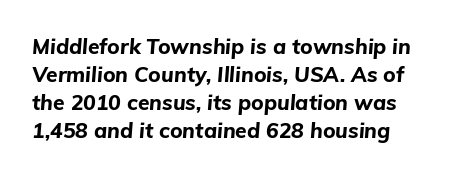
The zone under the glyphs is completely vacant. Summary of vertical rhythm: regular, with standard interline spacing. Stroke thickness is high; the sample reads as a true bold. This sample uses plain, unmodified letter spacing.
